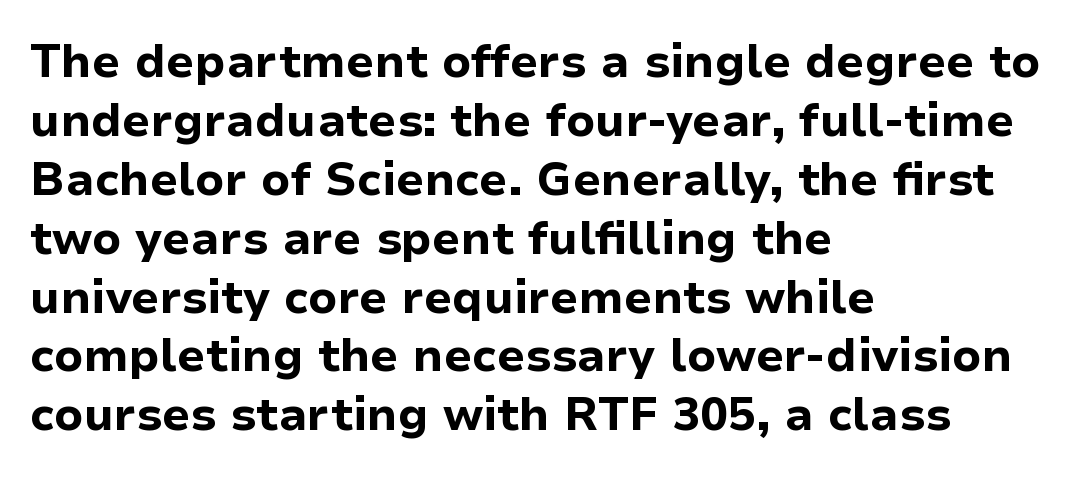
{"serif": "no", "italic": "no", "bold": "yes", "weight": "bold", "width": "normal", "stroke_contrast": "low", "x_height": "medium", "monospaced": "no", "underline": "no", "align": "left", "line_spacing": "normal", "line_spacing_ratio": 1.28, "letter_spacing": "normal", "letter_spacing_em": 0.0, "glyph_px": 46}
